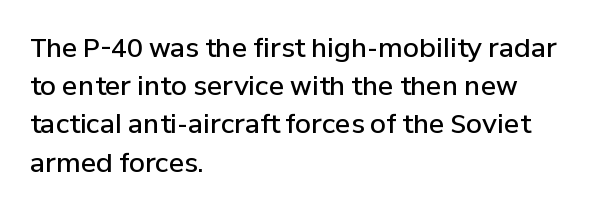
Q: Is the text bold? A: Semi-bold.
Q: Is the text italic (slanted)? A: No, it is upright.
Q: Is the text underlined? A: No.
Q: How is the paragraph aligned? A: Left-aligned.
Q: Is the spacing between letters normal or unusually wide? A: Normal.
Q: Is the spacing between lines tight, normal or loose? A: Normal.
